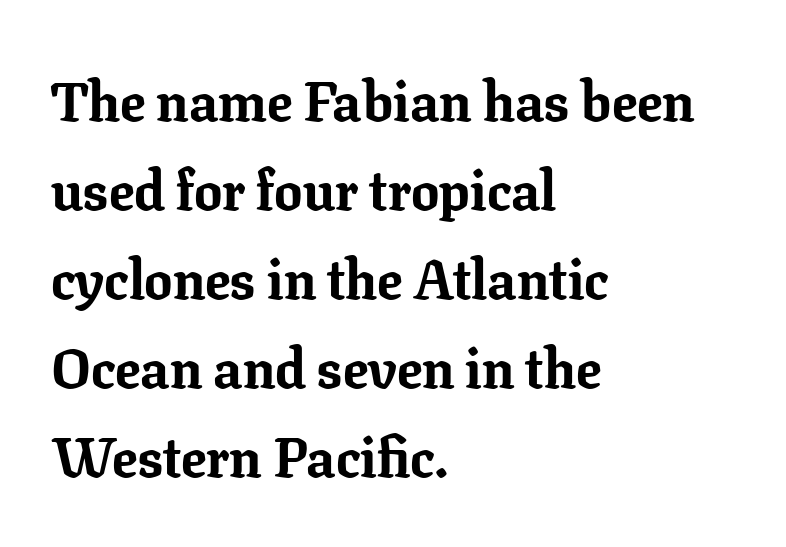
{"serif": "yes", "italic": "no", "bold": "yes", "weight": "bold", "width": "normal", "stroke_contrast": "low", "x_height": "medium", "monospaced": "no", "underline": "no", "align": "left", "line_spacing": "normal", "line_spacing_ratio": 1.59, "letter_spacing": "normal", "letter_spacing_em": 0.0, "glyph_px": 56}
